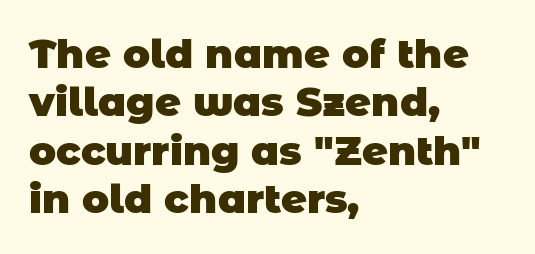
Q: Is the text bold? A: Yes.
Q: Is the typeface a serif or a sans-serif typeface? A: Sans-serif.
Q: Is the text underlined? A: No.
Q: How is the paragraph aligned? A: Left-aligned.
Q: Is the spacing between letters normal or unusually wide? A: Normal.
Q: Width (condensed, normal, or wide)? A: Normal.
Q: Stroke contrast? A: Low.
Q: x-height? A: Large.
Q: Monospaced? A: No.
